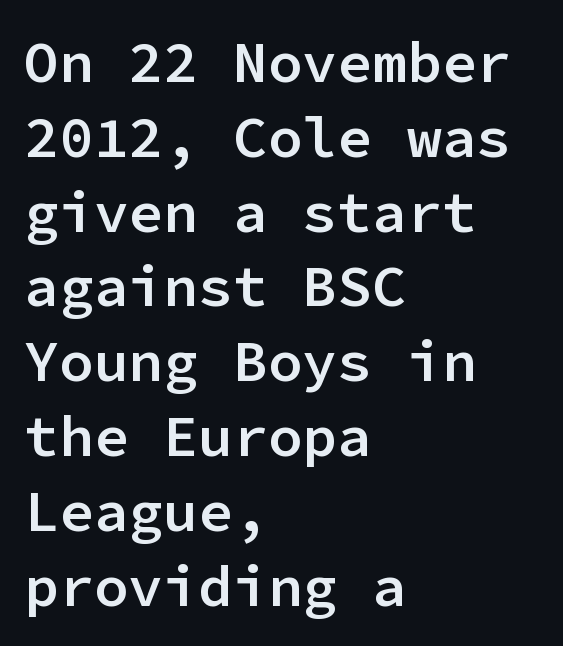
The image shows 58 px semibold sans-serif type, upright, monospaced; set left-aligned, normal line spacing (1.29x), normal letter spacing, not underlined; low stroke contrast and a medium x-height.
